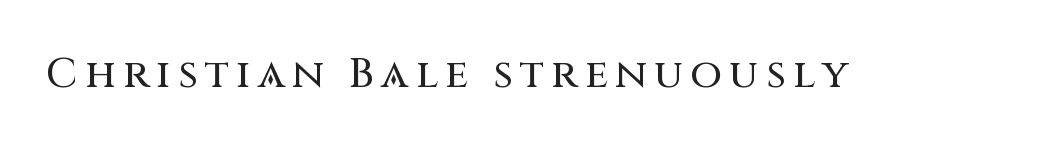
Q: Is the text italic (slanted)? A: No, it is upright.
Q: Is the typeface a serif or a sans-serif typeface? A: Sans-serif.
Q: Is the text underlined? A: No.
Q: Width (condensed, normal, or wide)? A: Normal.
Q: Stroke contrast? A: Medium.
Q: x-height? A: Large.
Q: Monospaced? A: No.
